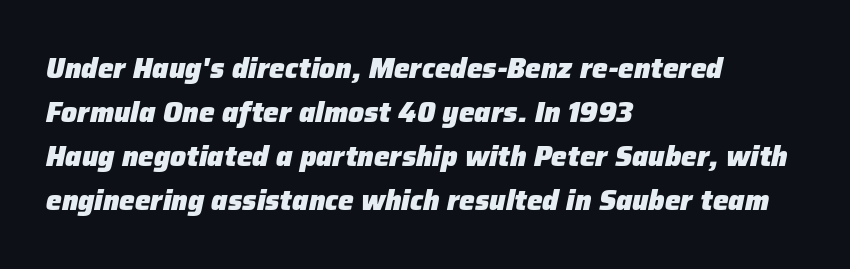
Q: Is the text bold? A: Yes.
Q: Is the text italic (slanted)? A: Yes, it leans right by about 12 degrees.
Q: Is the text underlined? A: No.
Q: How is the paragraph aligned? A: Left-aligned.
Q: Is the spacing between letters normal or unusually wide? A: Normal.
Q: Is the spacing between lines tight, normal or loose? A: Normal.
Q: Width (condensed, normal, or wide)? A: Normal.
Q: Stroke contrast? A: Low.
Q: x-height? A: Medium.
Q: Monospaced? A: No.
